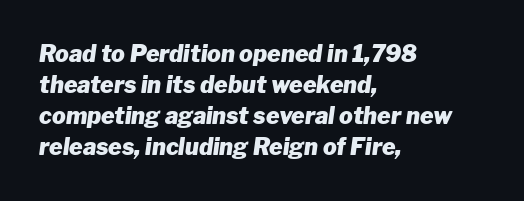
Notice how the stems are inclined rather than vertical — that's the hallmark of italics. The ragged edge is on the right, which tells us the setting is flush left. Descender tails drop into unmarked territory. The glyphs have the mass of a bold cut. Letter spacing: default. Notice how descenders clear the ascenders below comfortably — that's standard leading.
